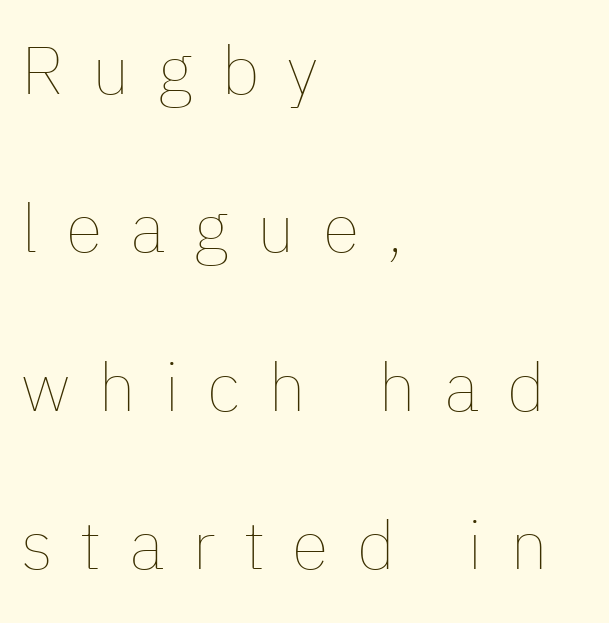
Q: Is the text bold? A: No.
Q: Is the text italic (slanted)? A: No, it is upright.
Q: Is the text underlined? A: No.
Q: How is the paragraph aligned? A: Left-aligned.
Q: Is the spacing between letters normal or unusually wide? A: Unusually wide.
Q: Is the spacing between lines tight, normal or loose? A: Loose.
Q: Width (condensed, normal, or wide)? A: Normal.
Q: Stroke contrast? A: Low.
Q: x-height? A: Medium.
Q: Monospaced? A: No.
